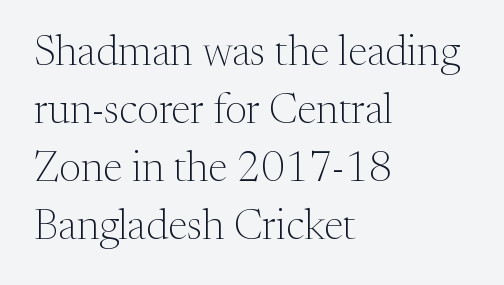
Q: Is the text bold? A: No.
Q: Is the text italic (slanted)? A: No, it is upright.
Q: Is the typeface a serif or a sans-serif typeface? A: Serif.
Q: Is the text underlined? A: No.
Q: How is the paragraph aligned? A: Left-aligned.
Q: Is the spacing between letters normal or unusually wide? A: Normal.
Q: Is the spacing between lines tight, normal or loose? A: Normal.
Q: Width (condensed, normal, or wide)? A: Normal.
Q: Stroke contrast? A: Medium.
Q: x-height? A: Medium.
Q: Monospaced? A: No.
